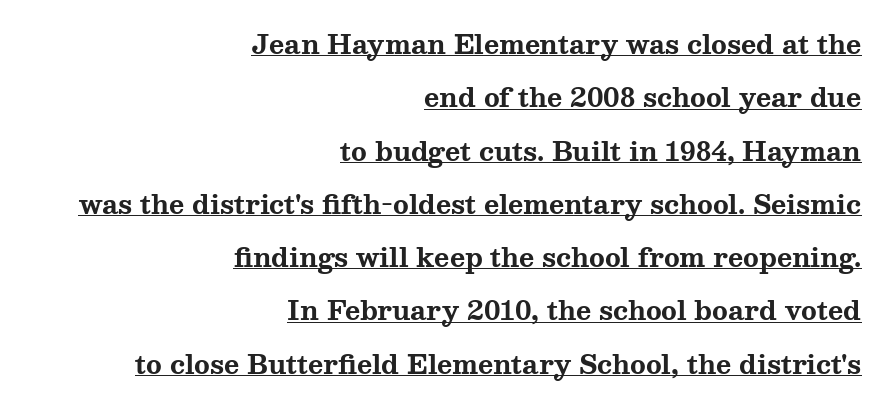
{"italic": "no", "bold": "yes", "underline": "yes", "align": "right", "line_spacing": "loose", "line_spacing_ratio": 2.05, "letter_spacing": "normal", "letter_spacing_em": 0.0, "glyph_px": 26}
